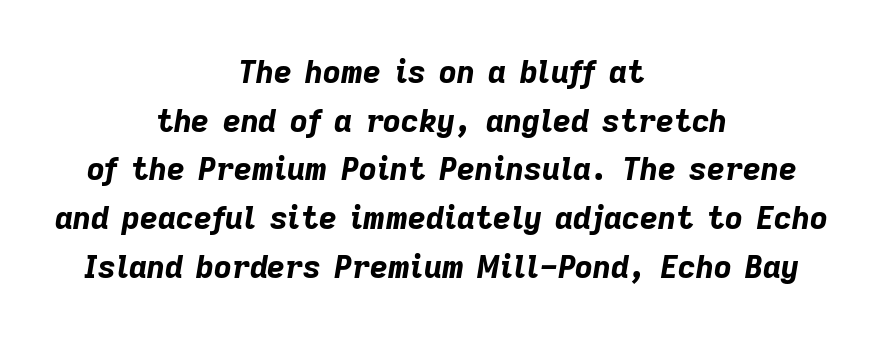
Q: Is the text bold? A: Yes.
Q: Is the text italic (slanted)? A: Yes, it leans right by about 9 degrees.
Q: Is the text underlined? A: No.
Q: How is the paragraph aligned? A: Centered.
Q: Is the spacing between letters normal or unusually wide? A: Normal.
Q: Is the spacing between lines tight, normal or loose? A: Normal.
Q: Width (condensed, normal, or wide)? A: Normal.
Q: Stroke contrast? A: Low.
Q: x-height? A: Medium.
Q: Monospaced? A: No.
